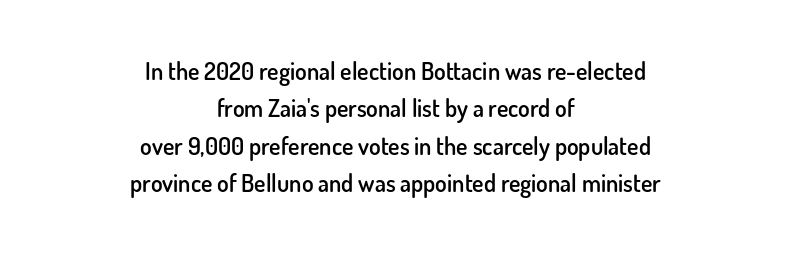
Q: Is the text bold? A: Semi-bold.
Q: Is the text italic (slanted)? A: No, it is upright.
Q: Is the text underlined? A: No.
Q: How is the paragraph aligned? A: Centered.
Q: Is the spacing between letters normal or unusually wide? A: Normal.
Q: Is the spacing between lines tight, normal or loose? A: Normal.
